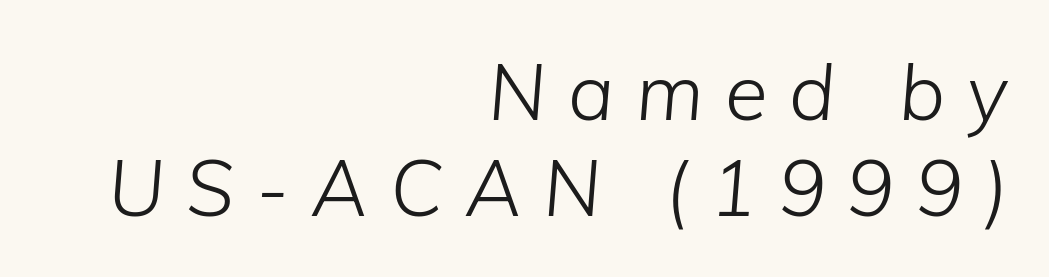
Letters rest on an invisible, unmarked baseline. You could only call the tracking loose — the letters float apart. Stroke mass is kept to a normal reading level or below. A flush-right, rag-left setting is used for this passage. The rendering uses natural spacing where letterforms have individual widths. The whole block is typeset with a tilt.
